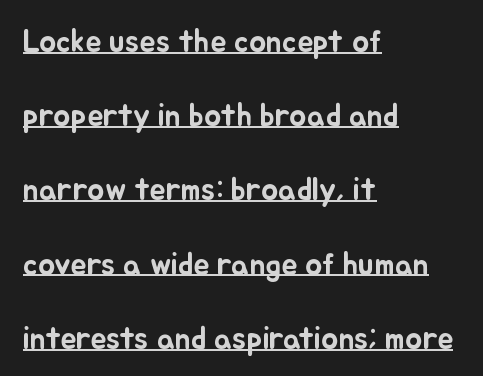
Q: Is the text italic (slanted)? A: No, it is upright.
Q: Is the text underlined? A: Yes.
Q: How is the paragraph aligned? A: Left-aligned.
Q: Is the spacing between letters normal or unusually wide? A: Normal.
Q: Is the spacing between lines tight, normal or loose? A: Loose.
Q: Width (condensed, normal, or wide)? A: Normal.
Q: Stroke contrast? A: Low.
Q: x-height? A: Small.
Q: Monospaced? A: No.
